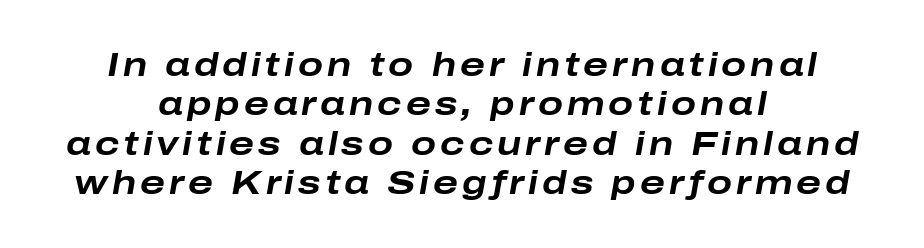
Both edges are ragged and mirror each other, which tells us the setting is centered. The words here are not underlined. Posture: slanted. Is the type bold? Yes — the strokes are clearly thick and heavy.
